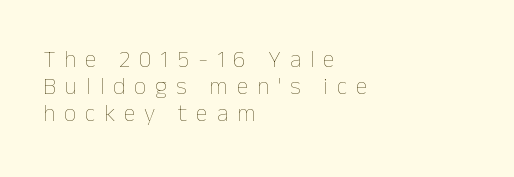
The image shows 24 px text type, upright; set left-aligned, tight line spacing (1.12x), unusually wide letter spacing (+0.37 em), not underlined.
